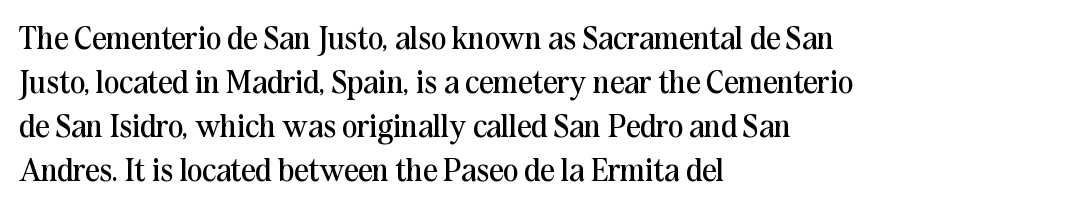
Q: Is the text bold? A: No.
Q: Is the text italic (slanted)? A: No, it is upright.
Q: Is the typeface a serif or a sans-serif typeface? A: Serif.
Q: Is the text underlined? A: No.
Q: How is the paragraph aligned? A: Left-aligned.
Q: Is the spacing between letters normal or unusually wide? A: Normal.
Q: Is the spacing between lines tight, normal or loose? A: Normal.
Q: Width (condensed, normal, or wide)? A: Normal.
Q: Stroke contrast? A: Medium.
Q: x-height? A: Medium.
Q: Monospaced? A: No.
